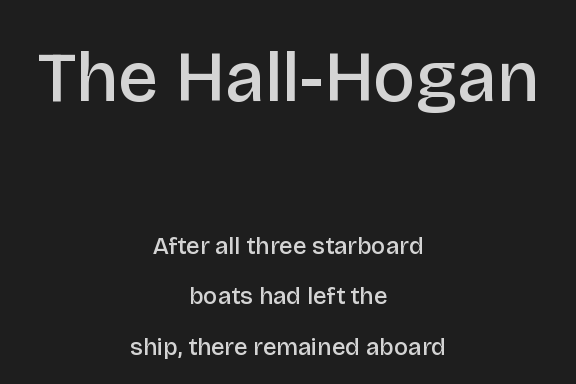
The line-height multiplier appears high, well above default. Both edges are ragged and mirror each other, which tells us the setting is centered. The specimen omits any rule beneath the text block's lines. In terms of letterform style, serifs are entirely absent. This sample has the flowing, uneven cadence of proportional lettering. Is the letter spacing exaggerated? No — it looks like the ordinary default.
